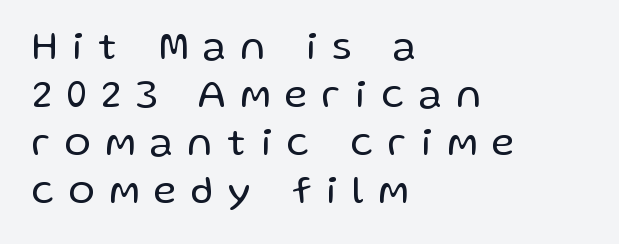
The image shows 39 px regular-weight sans-serif type, upright; set left-aligned, line spacing 1.23x, unusually wide letter spacing (+0.39 em), not underlined; low stroke contrast and a medium x-height.
